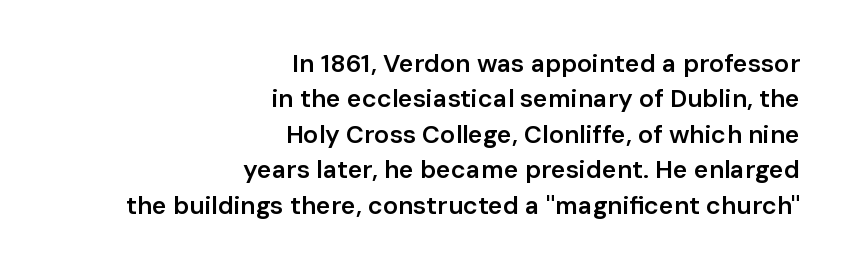
Normally led — the rows are evenly, conventionally spaced. If you drew a line through each stem, it would be perfectly vertical. Where is the straight margin? On the right. Caption: semibold face, moderately heavy strokes. The passage shown is not underscored anywhere. The horizontal fit of the characters is conventional and even.
